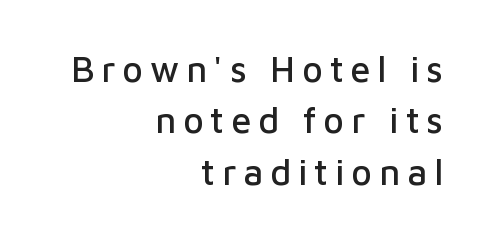
Interline gaps are of average width in this sample. The rendering shows plain stroke endings on the letterforms — a sans-serif design. Character widths vary here, with narrow letters taking less room than wide ones. If you drew a ruler down the right edge, every line would touch it.
